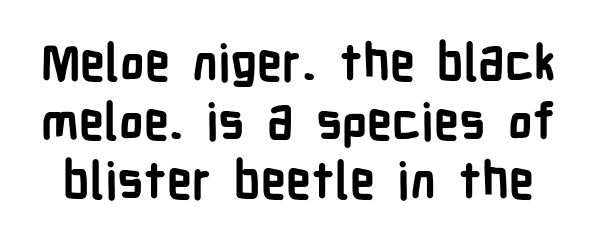
Q: Is the text bold? A: Yes.
Q: Is the text italic (slanted)? A: No, it is upright.
Q: Is the typeface a serif or a sans-serif typeface? A: Sans-serif.
Q: Is the text underlined? A: No.
Q: Is the spacing between letters normal or unusually wide? A: Normal.
Q: Width (condensed, normal, or wide)? A: Condensed.
Q: Stroke contrast? A: Low.
Q: x-height? A: Medium.
Q: Monospaced? A: No.
